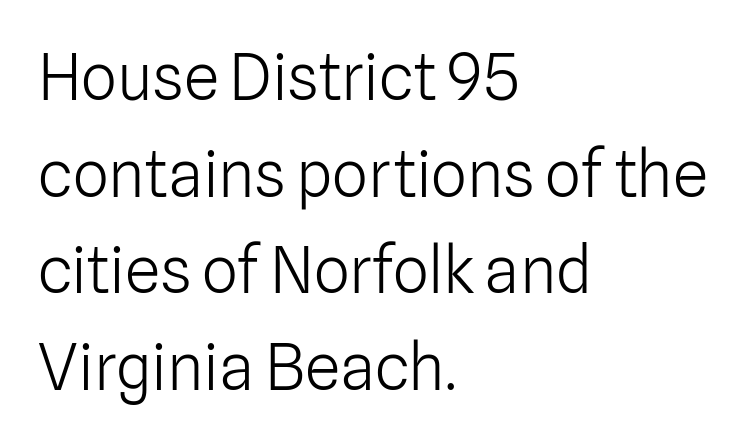
The weight tops out at a normal text grade. Anything drawn beneath the words? Only blank space. Short note: letters normally spaced. The letters advance in unequal steps, a hallmark of proportional type.
